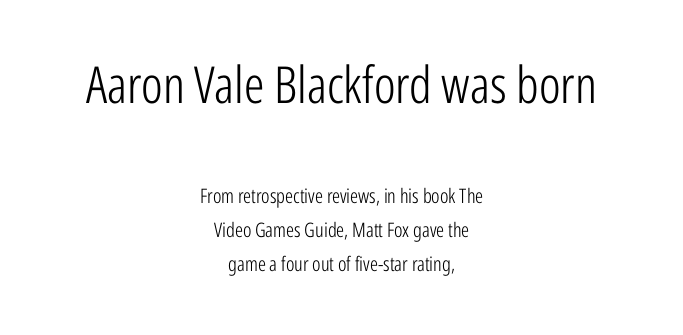
Default kerning and tracking; the words read as compact shapes. The upper block of text is set noticeably larger than the block beneath it. Type style note: lacks serifs. These lines stack symmetrically, like a column narrowing and widening about its center. Ordinary non-slanted type is in use. Weight: in the light-to-regular range.
